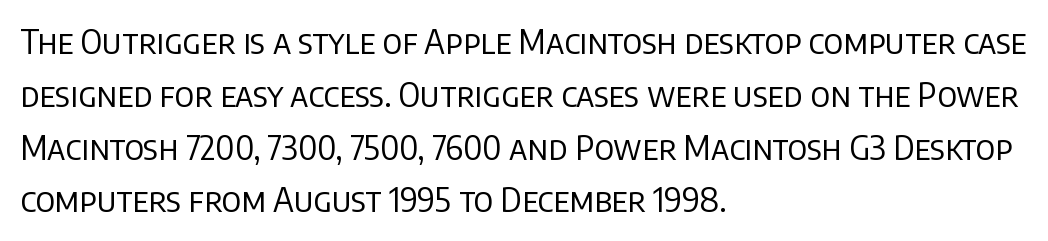
{"serif": "no", "italic": "no", "bold": "no", "weight": "regular", "width": "normal", "stroke_contrast": "low", "x_height": "large", "monospaced": "no", "underline": "no", "align": "left", "line_spacing": "normal", "line_spacing_ratio": 1.6, "letter_spacing": "normal", "letter_spacing_em": 0.0, "glyph_px": 33}
